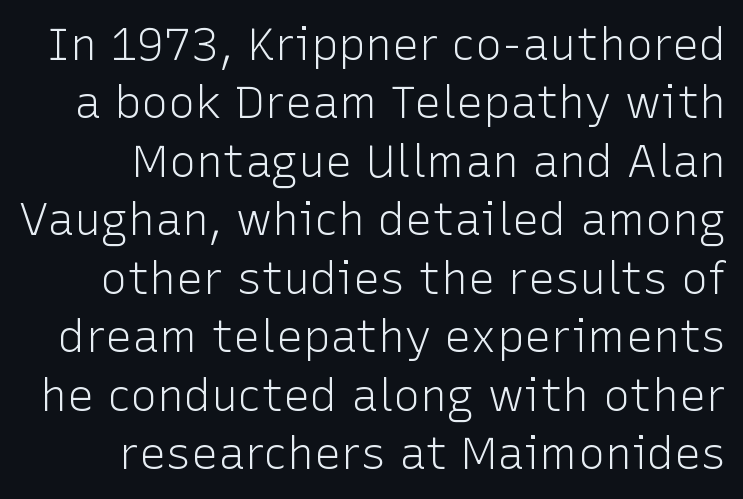
Note the varied advance widths — an 'i' is clearly narrower than an 'm'. In terms of letterform style, serifs are entirely absent. Short note: letters normally spaced. Honestly, there is no underline to notice here at all.
